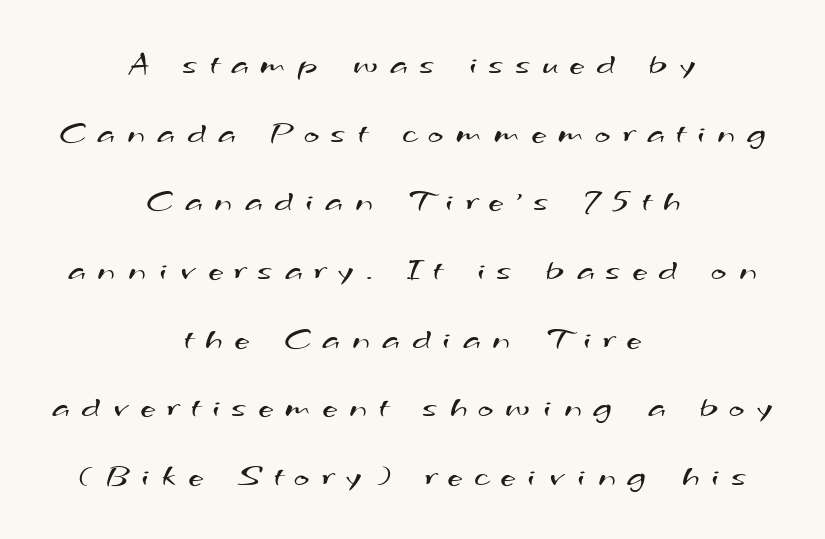
Q: Is the text bold? A: No.
Q: Is the typeface a serif or a sans-serif typeface? A: Sans-serif.
Q: Is the text underlined? A: No.
Q: How is the paragraph aligned? A: Centered.
Q: Is the spacing between letters normal or unusually wide? A: Unusually wide.
Q: Is the spacing between lines tight, normal or loose? A: Loose.
Q: Width (condensed, normal, or wide)? A: Wide.
Q: Stroke contrast? A: Medium.
Q: x-height? A: Small.
Q: Monospaced? A: No.
